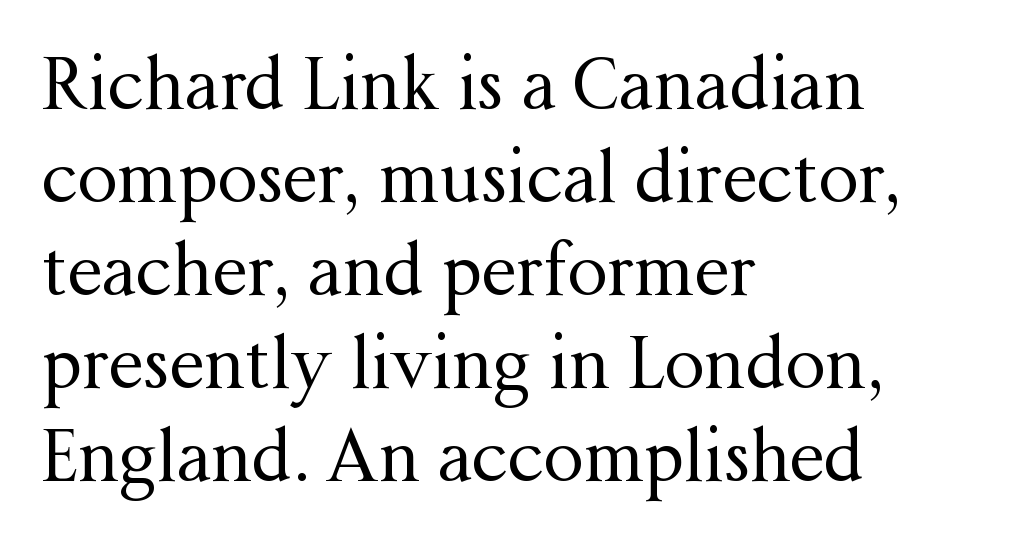
Q: Is the text bold? A: No.
Q: Is the text italic (slanted)? A: No, it is upright.
Q: Is the typeface a serif or a sans-serif typeface? A: Serif.
Q: Is the text underlined? A: No.
Q: How is the paragraph aligned? A: Left-aligned.
Q: Is the spacing between letters normal or unusually wide? A: Normal.
Q: Is the spacing between lines tight, normal or loose? A: Normal.
Q: Width (condensed, normal, or wide)? A: Normal.
Q: Stroke contrast? A: Medium.
Q: x-height? A: Medium.
Q: Monospaced? A: No.
